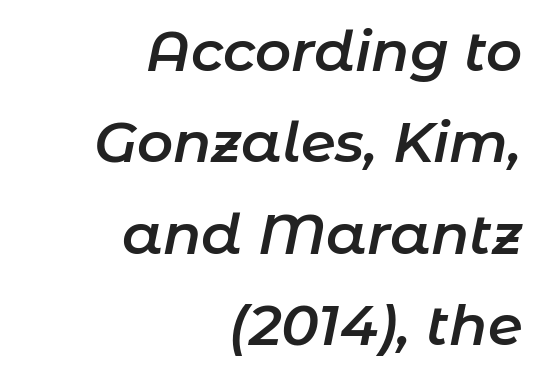
Regarding leading, the lines here are spaced in the standard way. Proportional: the letters do not fall into vertical columns. Horizontally, the lines are justified to the trailing edge only. Honestly, the letter spacing is just normal — you wouldn't notice it. Characters are canted at an angle relative to the baseline's perpendicular. Just letters on the line, the space beneath them empty.
